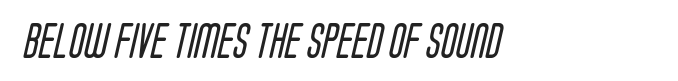
The image shows 35 px regular-weight, condensed sans-serif type; set normal letter spacing, not underlined; low stroke contrast and a large x-height.
